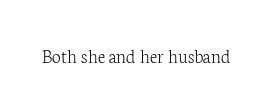
{"italic": "no", "bold": "no", "underline": "no", "letter_spacing": "normal", "letter_spacing_em": 0.0, "glyph_px": 20}
